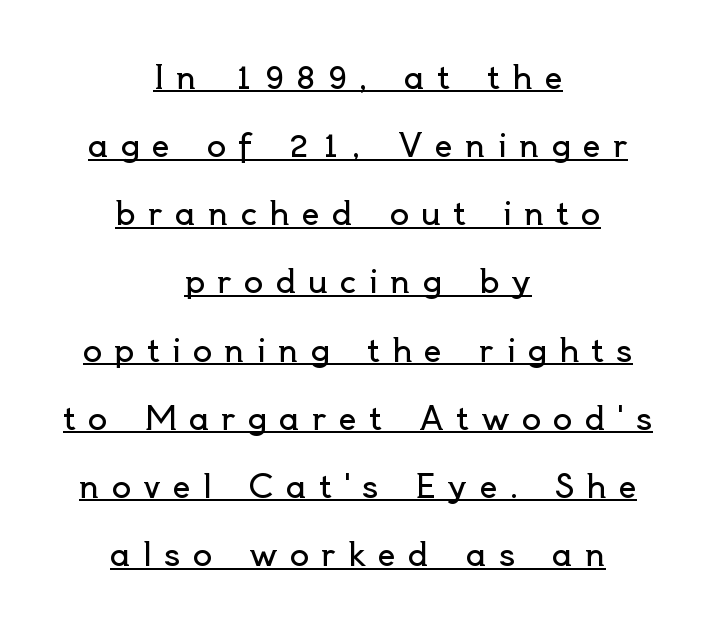
The image shows 32 px regular-weight sans-serif type, upright; set centered, loose line spacing (2.13x), unusually wide letter spacing (+0.38 em), underlined; a small x-height.
